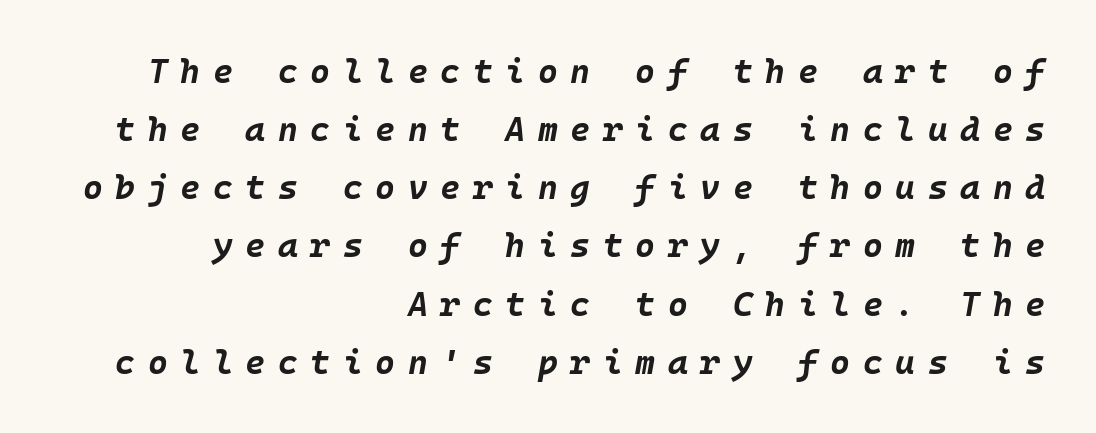
Q: Is the text bold? A: Yes.
Q: Is the text italic (slanted)? A: Yes, it leans right by about 10 degrees.
Q: Is the text underlined? A: No.
Q: How is the paragraph aligned? A: Right-aligned.
Q: Is the spacing between letters normal or unusually wide? A: Unusually wide.
Q: Width (condensed, normal, or wide)? A: Normal.
Q: Stroke contrast? A: Low.
Q: x-height? A: Large.
